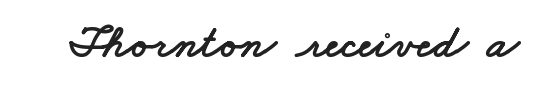
{"serif": "no", "width": "wide", "stroke_contrast": "low", "x_height": "small", "monospaced": "no", "underline": "no", "letter_spacing": "normal", "letter_spacing_em": 0.0, "glyph_px": 47}
